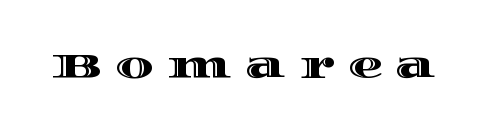
Q: Is the text italic (slanted)? A: No, it is upright.
Q: Is the text underlined? A: No.
Q: Is the spacing between letters normal or unusually wide? A: Unusually wide.
Q: Width (condensed, normal, or wide)? A: Wide.
Q: x-height? A: Large.
Q: Monospaced? A: No.
